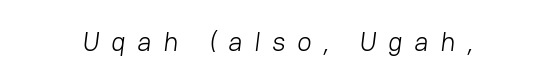
Q: Is the text bold? A: No.
Q: Is the text underlined? A: No.
Q: Is the spacing between letters normal or unusually wide? A: Unusually wide.
